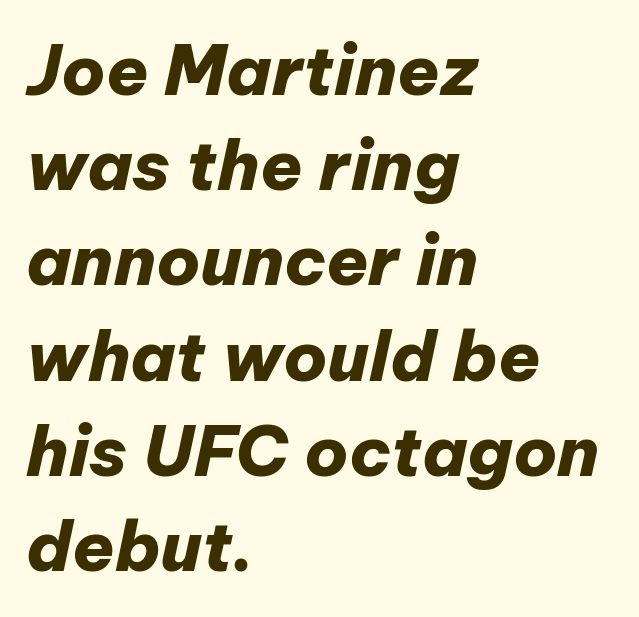
Q: Is the text bold? A: Yes.
Q: Is the text italic (slanted)? A: Yes, it leans right by about 12 degrees.
Q: Is the text underlined? A: No.
Q: How is the paragraph aligned? A: Left-aligned.
Q: Is the spacing between letters normal or unusually wide? A: Normal.
Q: Is the spacing between lines tight, normal or loose? A: Normal.
Q: Width (condensed, normal, or wide)? A: Normal.
Q: Stroke contrast? A: Low.
Q: x-height? A: Medium.
Q: Monospaced? A: No.
